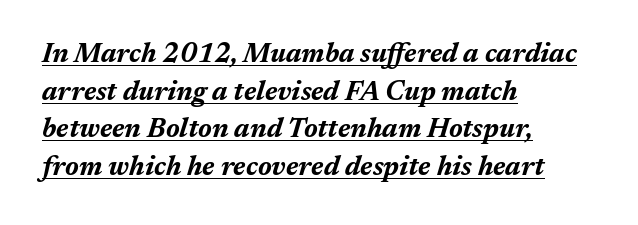
The leading is moderate, giving the passage an even texture. There's an unmistakable incline to the writing here. No extra tracking has been applied to these lines. Heft: maximum for text — a bold. The specimen includes a rule beneath the text block's lines.
